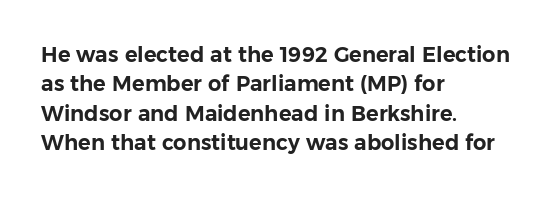
If you drew a ruler down the left edge, every line would touch it. The foot of each line stays bare and open. What's the leading like? Ordinary, nothing unusual. The axis of the letterforms is exactly vertical. Observe the ordinary spacing: letters are neighbours, not strangers.
